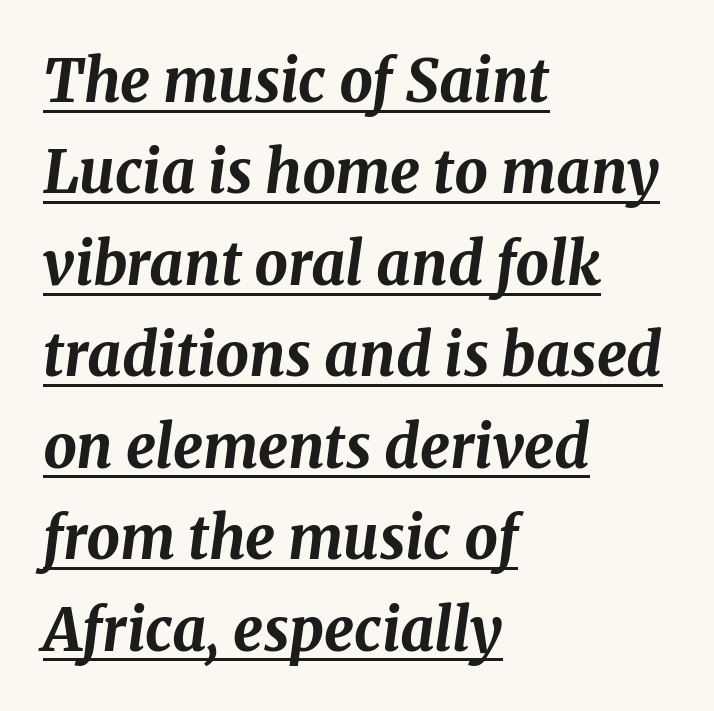
The image shows 59 px bold type, italic (leaning right); set left-aligned, normal line spacing (1.55x), normal letter spacing, underlined; medium stroke contrast and a medium x-height.
